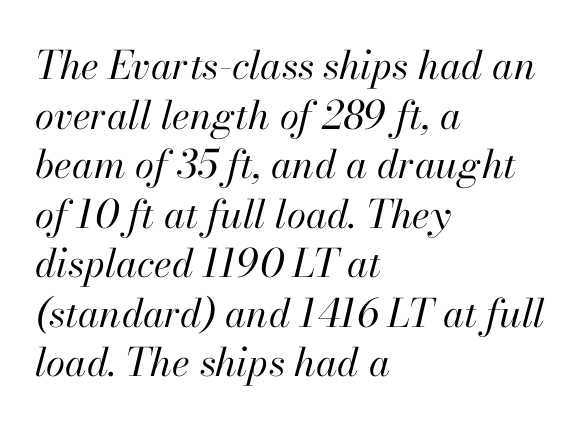
Q: Is the text bold? A: No.
Q: Is the text italic (slanted)? A: Yes, it leans right by about 13 degrees.
Q: Is the text underlined? A: No.
Q: How is the paragraph aligned? A: Left-aligned.
Q: Is the spacing between letters normal or unusually wide? A: Normal.
Q: Is the spacing between lines tight, normal or loose? A: Normal.
Q: Width (condensed, normal, or wide)? A: Normal.
Q: Stroke contrast? A: High.
Q: x-height? A: Small.
Q: Monospaced? A: No.
